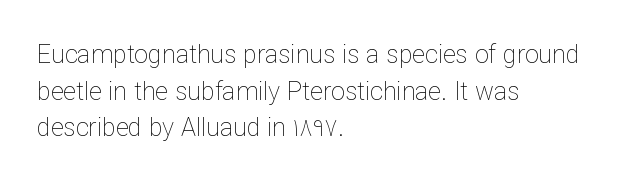
Weight: in the light-to-regular range. In CSS terms this would be text-align: left. The letters stand straight up with perfectly vertical stems. Each new line begins a customary step beneath the previous one. Characters follow at the spacing the type designer built in.
